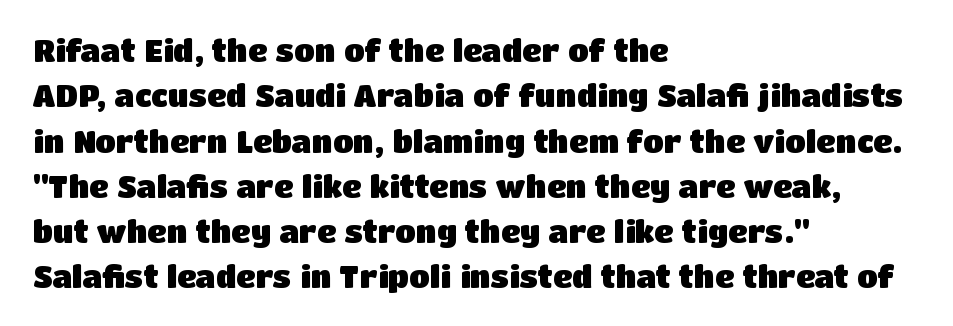
Do the characters align in a grid? No, the font is proportional. Regarding leading, the lines here are spaced in the standard way. Glyph-to-glyph distance matches everyday printed text. The characters display no serif detailing; their extremities are plain. A dark, heavy texture on the line: the type is bold. The typography opts for an upright posture over an oblique one.
